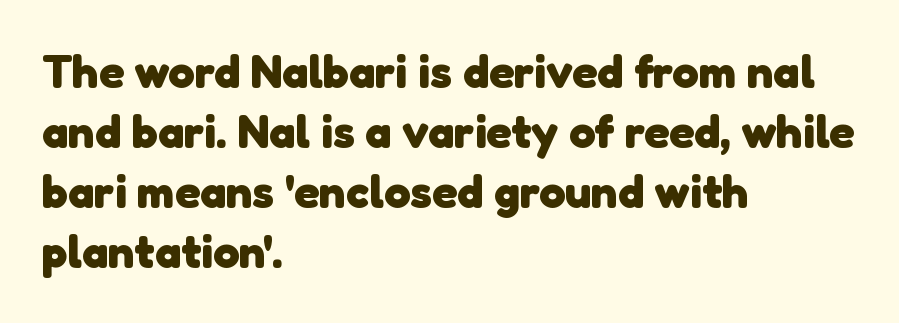
Nope, no serifs anywhere on these letters. Notice how descenders clear the ascenders below comfortably — that's standard leading. Bold? Absolutely — the strokes are thick and heavy. Short note: letters normally spaced. The letters advance in unequal steps, a hallmark of proportional type.
